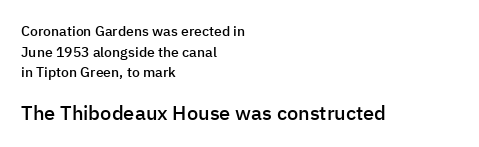
{"italic": "no", "bold": "semi", "underline": "no", "align": "left", "line_spacing": "normal", "line_spacing_ratio": 1.47, "letter_spacing": "normal", "letter_spacing_em": 0.0, "larger_block": "second", "size_ratio": 1.43, "glyph_px": 20}
